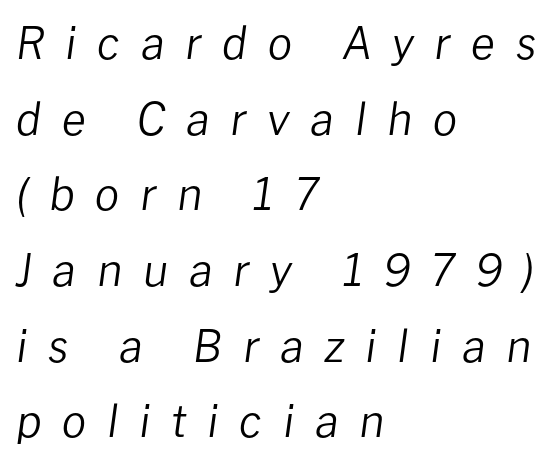
Where is the straight margin? On the left. Caption: expanded tracking, letters set apart. This rendering features lettering with no underline. It's the slanting kind of type. A light-to-regular cut is what we see here. Here the designer chose a conventional face with non-uniform glyph widths.
